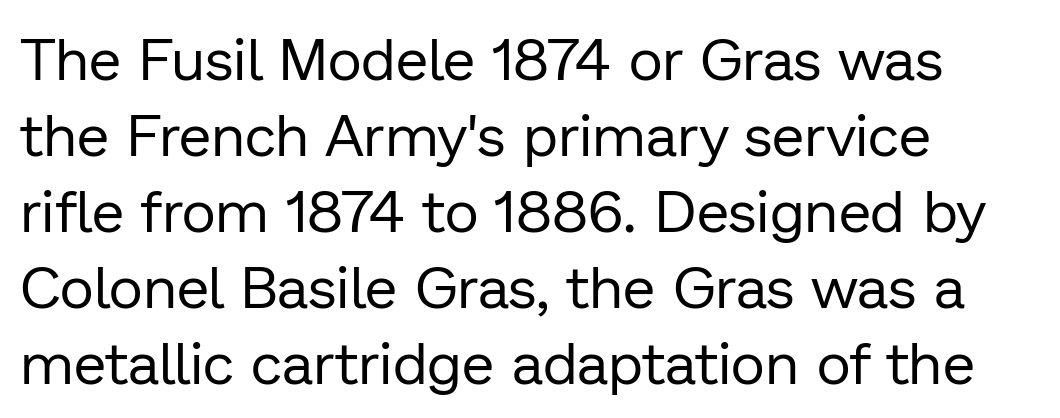
The image shows 59 px regular-weight sans-serif type, upright; set left-aligned, normal line spacing (1.29x), normal letter spacing, not underlined; low stroke contrast and a medium x-height.
